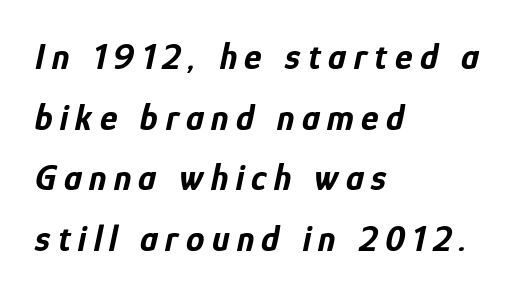
Q: Is the text bold? A: Yes.
Q: Is the text italic (slanted)? A: Yes, it leans right by about 12 degrees.
Q: Is the text underlined? A: No.
Q: How is the paragraph aligned? A: Left-aligned.
Q: Is the spacing between letters normal or unusually wide? A: Unusually wide.
Q: Is the spacing between lines tight, normal or loose? A: Normal.
Q: Width (condensed, normal, or wide)? A: Condensed.
Q: Stroke contrast? A: Low.
Q: x-height? A: Medium.
Q: Monospaced? A: No.
